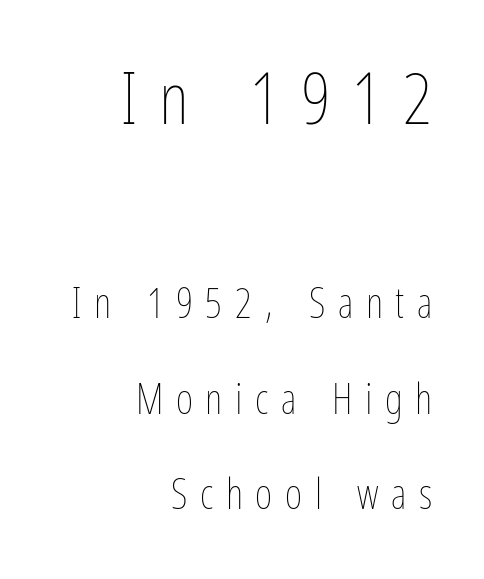
Which margin do the lines hug? The right one — the left edge is uneven. Each letter keeps its own natural width here, so spacing adapts to shape. Style check: upright. Rows of type keep a wide berth in the vertical direction. These lines have a slow, spaced-out rhythm from letter to letter. Descender tails drop into unmarked territory.
